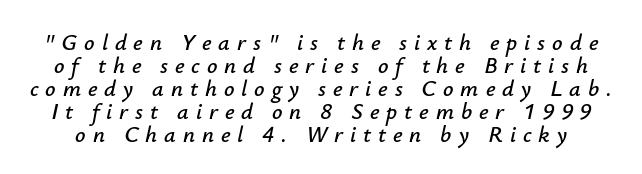
{"italic": "yes", "lean": "right", "slant_degrees": 12, "underline": "no", "line_spacing": "tight", "line_spacing_ratio": 1.0, "letter_spacing": "wide", "letter_spacing_em": 0.3, "glyph_px": 23}
